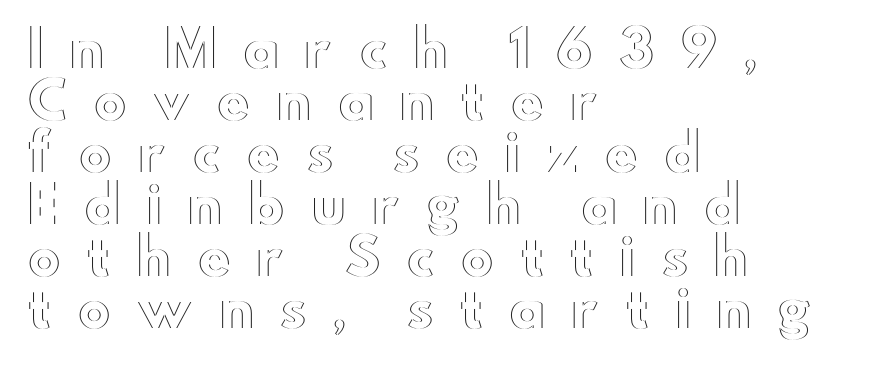
{"italic": "no", "width": "wide", "x_height": "small", "monospaced": "no", "underline": "no", "align": "left", "line_spacing": "tight", "line_spacing_ratio": 1.02, "letter_spacing": "wide", "letter_spacing_em": 0.49, "glyph_px": 51}
